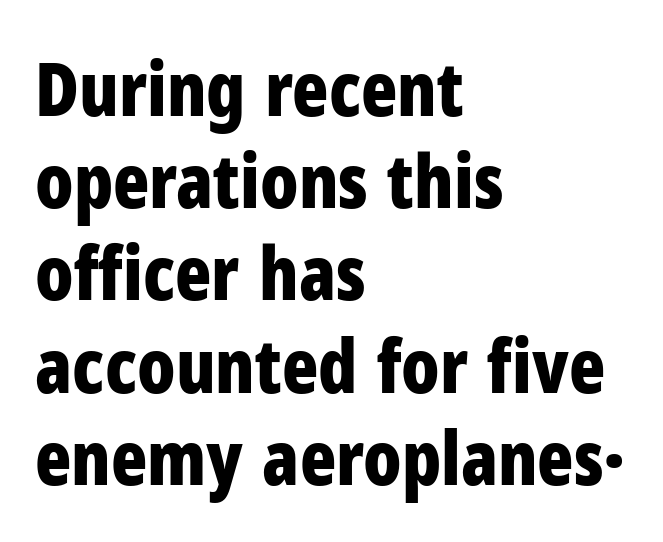
Q: Is the text bold? A: Yes.
Q: Is the text italic (slanted)? A: No, it is upright.
Q: Is the typeface a serif or a sans-serif typeface? A: Sans-serif.
Q: Is the text underlined? A: No.
Q: How is the paragraph aligned? A: Left-aligned.
Q: Is the spacing between letters normal or unusually wide? A: Normal.
Q: Width (condensed, normal, or wide)? A: Condensed.
Q: Stroke contrast? A: Low.
Q: x-height? A: Medium.
Q: Monospaced? A: No.
